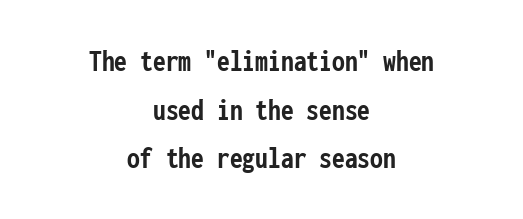
The image shows 32 px semibold, condensed sans-serif type, upright, monospaced; set centered, normal line spacing (1.52x), normal letter spacing, not underlined; low stroke contrast and a medium x-height.
